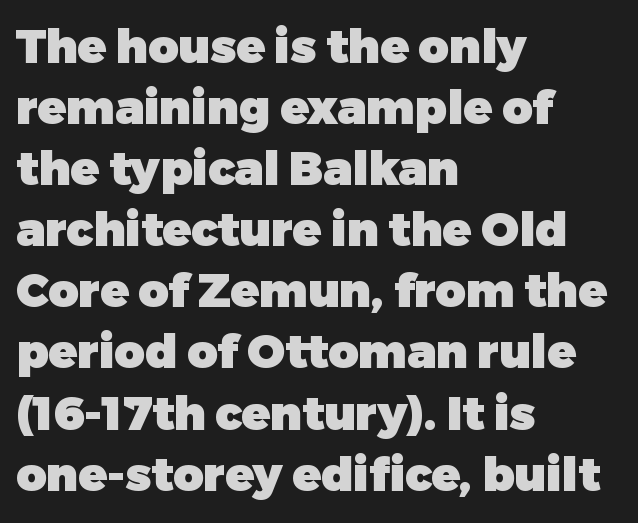
{"serif": "no", "italic": "no", "bold": "yes", "weight": "heavy", "width": "normal", "stroke_contrast": "low", "x_height": "medium", "monospaced": "no", "underline": "no", "align": "left", "line_spacing": "normal", "line_spacing_ratio": 1.3, "letter_spacing": "normal", "letter_spacing_em": 0.0, "glyph_px": 47}
